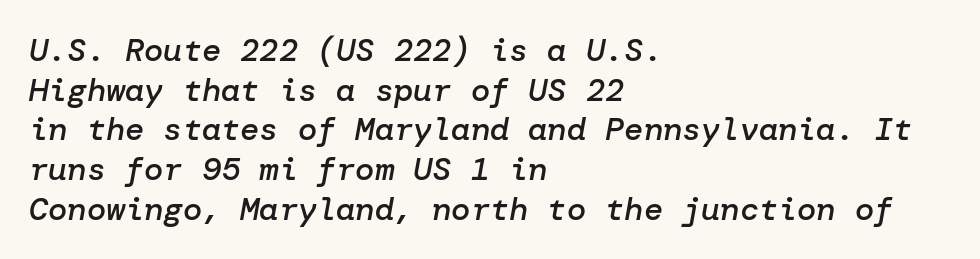
The image shows 32 px semibold type, italic (leaning right); set left-aligned, line spacing 1.24x, normal letter spacing, not underlined; low stroke contrast and a medium x-height.
